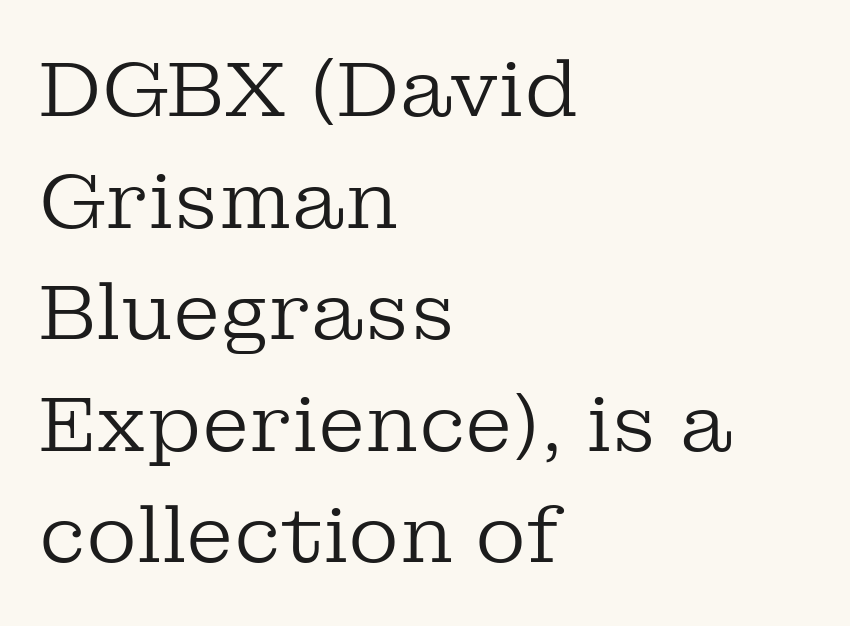
Q: Is the text bold? A: No.
Q: Is the text italic (slanted)? A: No, it is upright.
Q: Is the typeface a serif or a sans-serif typeface? A: Serif.
Q: Is the text underlined? A: No.
Q: How is the paragraph aligned? A: Left-aligned.
Q: Is the spacing between letters normal or unusually wide? A: Normal.
Q: Is the spacing between lines tight, normal or loose? A: Normal.
Q: Width (condensed, normal, or wide)? A: Normal.
Q: Stroke contrast? A: Low.
Q: x-height? A: Medium.
Q: Monospaced? A: No.
